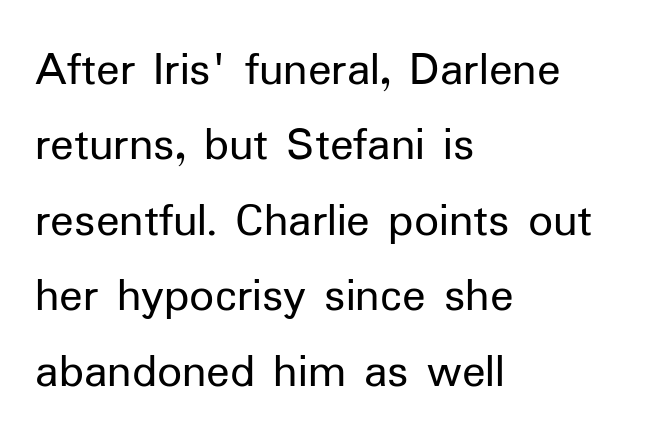
Weight class: somewhere from thin through regular. Each word holds together tightly as a unit, with standard inter-letter gaps. Note the varied advance widths — an 'i' is clearly narrower than an 'm'. Nobody drew a line under any word here. The space between consecutive lines is moderate. Left-aligned paragraph, ragged on the right.
